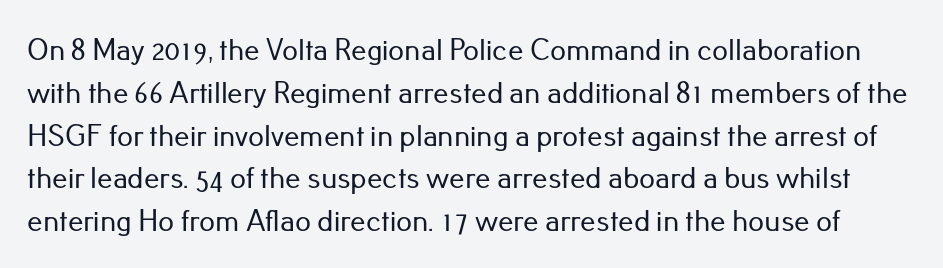
The image shows 31 px sans-serif type, upright; set normal line spacing (1.38x), normal letter spacing, not underlined; low stroke contrast and a small x-height.
